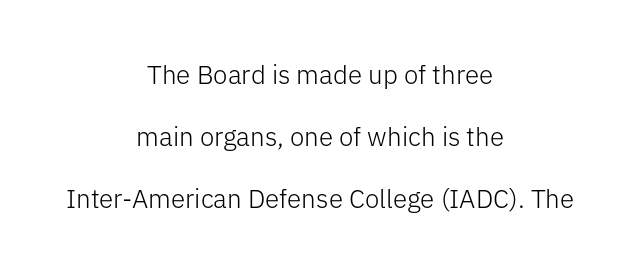
{"italic": "no", "bold": "no", "underline": "no", "align": "center", "line_spacing": "loose", "line_spacing_ratio": 2.39, "letter_spacing": "normal", "letter_spacing_em": 0.0, "glyph_px": 26}
